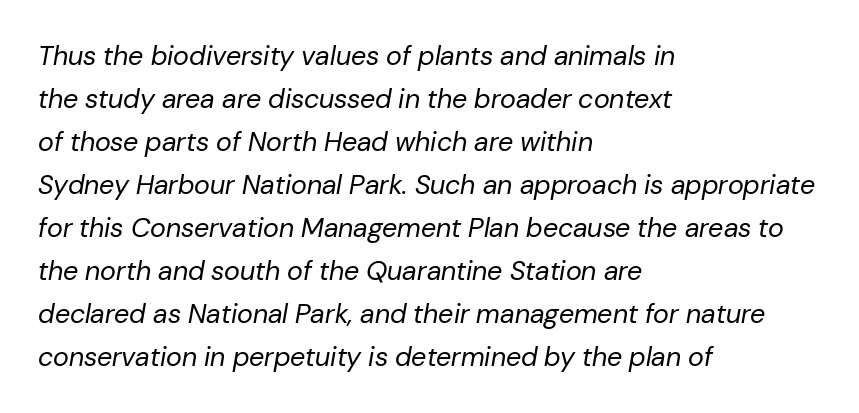
These lines keep a tight, regular rhythm from letter to letter. Weight: regular or lighter. The setting favours the left margin, as ordinary paragraphs usually do. Observe the lean: these are italic letterforms. Lines of text with bare space underneath. The space between consecutive lines is moderate.
